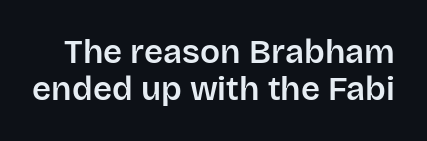
The face used here is rendered with its standard letterfit. Every stem runs plumb, perpendicular to the baseline. The typeface chosen for these lines omits serifs. Proportional: the letters do not fall into vertical columns. Clear beneath every line of the passage.
